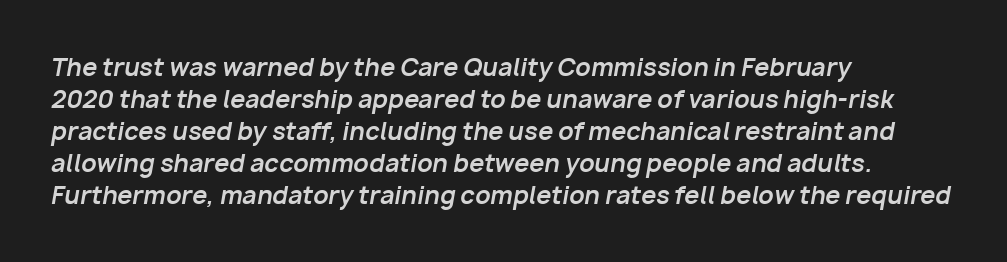
Q: Is the text bold? A: Yes.
Q: Is the text italic (slanted)? A: Yes, it leans right by about 10 degrees.
Q: Is the text underlined? A: No.
Q: How is the paragraph aligned? A: Left-aligned.
Q: Is the spacing between letters normal or unusually wide? A: Normal.
Q: Is the spacing between lines tight, normal or loose? A: Normal.
